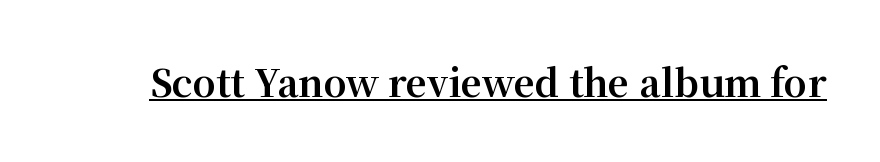
The image shows 37 px bold serif type, upright; set normal letter spacing, underlined; medium stroke contrast and a medium x-height.
